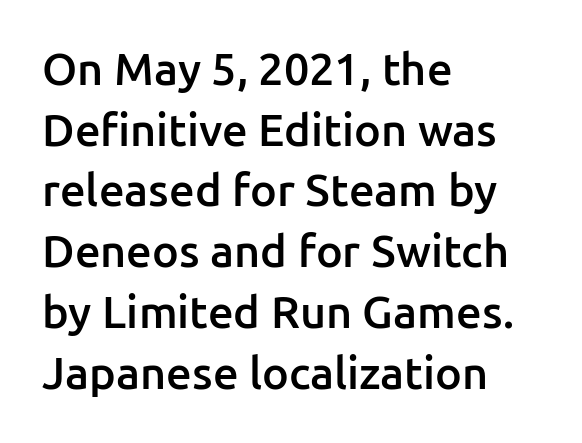
{"serif": "no", "italic": "no", "bold": "semi", "weight": "semibold", "width": "normal", "stroke_contrast": "low", "x_height": "medium", "monospaced": "no", "underline": "no", "align": "left", "line_spacing": "normal", "line_spacing_ratio": 1.35, "letter_spacing": "normal", "letter_spacing_em": 0.0, "glyph_px": 45}
